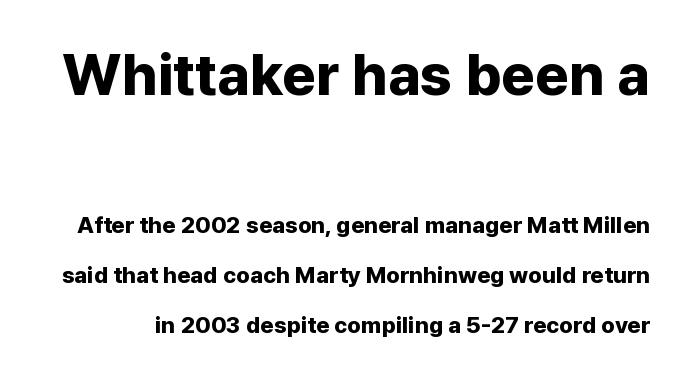
Q: Is the text bold? A: Yes.
Q: Is the text italic (slanted)? A: No, it is upright.
Q: Is the typeface a serif or a sans-serif typeface? A: Sans-serif.
Q: Is the text underlined? A: No.
Q: Is the spacing between letters normal or unusually wide? A: Normal.
Q: Is the spacing between lines tight, normal or loose? A: Loose.
Q: Which block of text is set in a larger size, the first (top) or the second (bottom)? A: The first (top) one.
Q: Width (condensed, normal, or wide)? A: Normal.
Q: Stroke contrast? A: Low.
Q: x-height? A: Medium.
Q: Monospaced? A: No.
